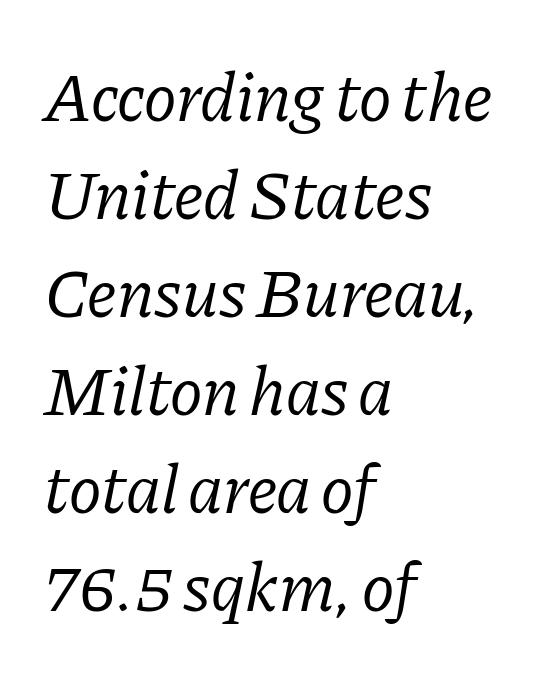
The image shows 69 px regular-weight serif type, italic (leaning right); set left-aligned, normal line spacing (1.42x), normal letter spacing, not underlined; low stroke contrast and a medium x-height.
